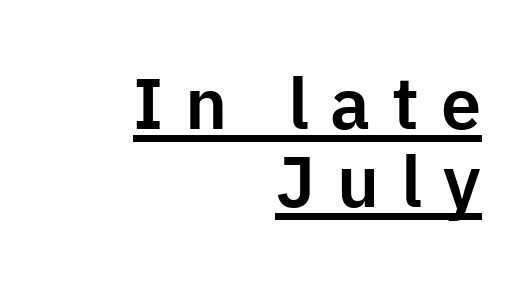
Letterform terminals end flat and unadorned throughout the passage. Letter spacing: wide. This sample uses an upright cut, with every glyph sitting square on the baseline. The passage shown stacks its lines with hardly any gap.
